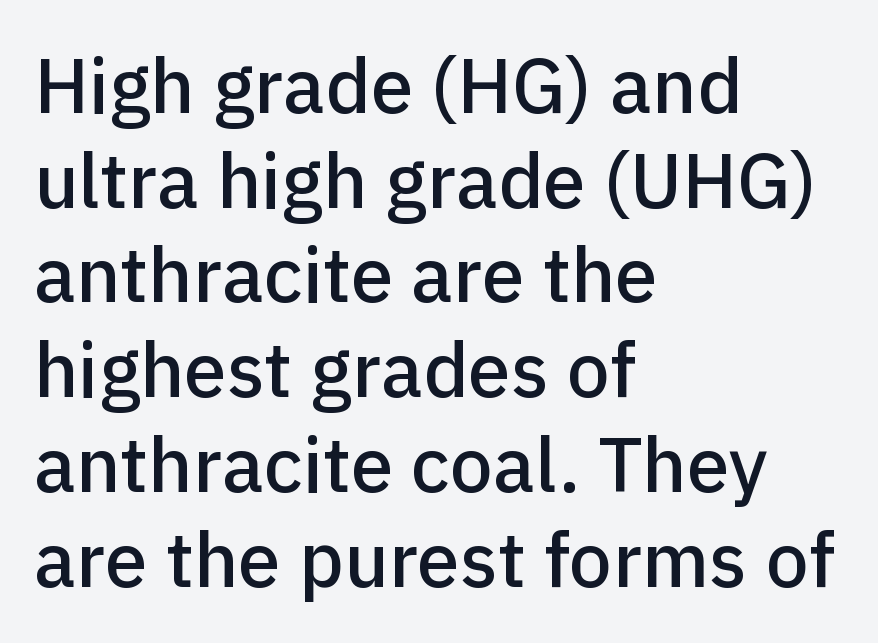
Q: Is the text italic (slanted)? A: No, it is upright.
Q: Is the typeface a serif or a sans-serif typeface? A: Sans-serif.
Q: Is the text underlined? A: No.
Q: How is the paragraph aligned? A: Left-aligned.
Q: Is the spacing between letters normal or unusually wide? A: Normal.
Q: Width (condensed, normal, or wide)? A: Normal.
Q: Stroke contrast? A: Low.
Q: x-height? A: Medium.
Q: Monospaced? A: No.
